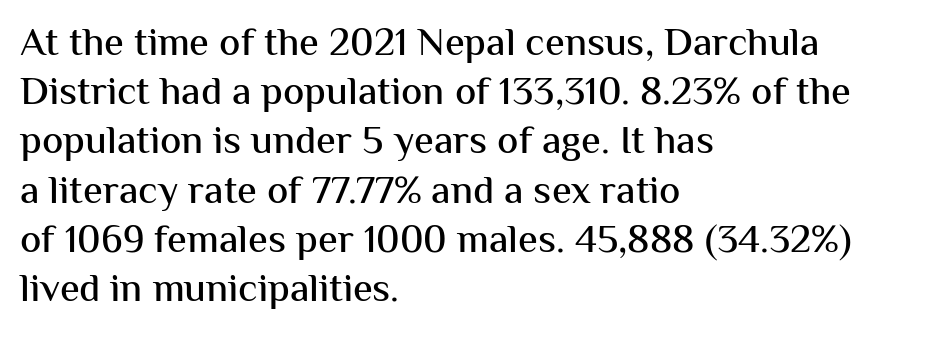
Q: Is the text italic (slanted)? A: No, it is upright.
Q: Is the typeface a serif or a sans-serif typeface? A: Sans-serif.
Q: Is the text underlined? A: No.
Q: How is the paragraph aligned? A: Left-aligned.
Q: Is the spacing between letters normal or unusually wide? A: Normal.
Q: Width (condensed, normal, or wide)? A: Normal.
Q: Stroke contrast? A: Medium.
Q: x-height? A: Medium.
Q: Monospaced? A: No.
